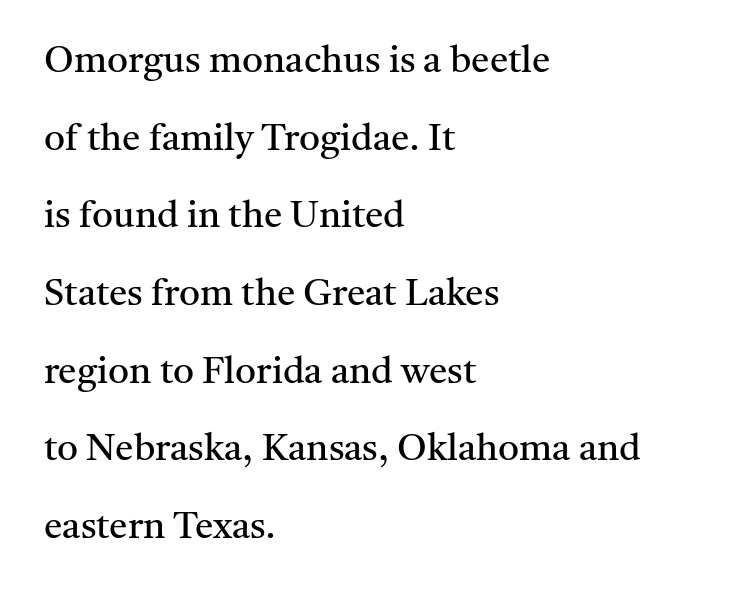
The image shows 37 px regular-weight serif type, upright; set left-aligned, loose line spacing (2.1x), normal letter spacing, not underlined; medium stroke contrast and a medium x-height.
